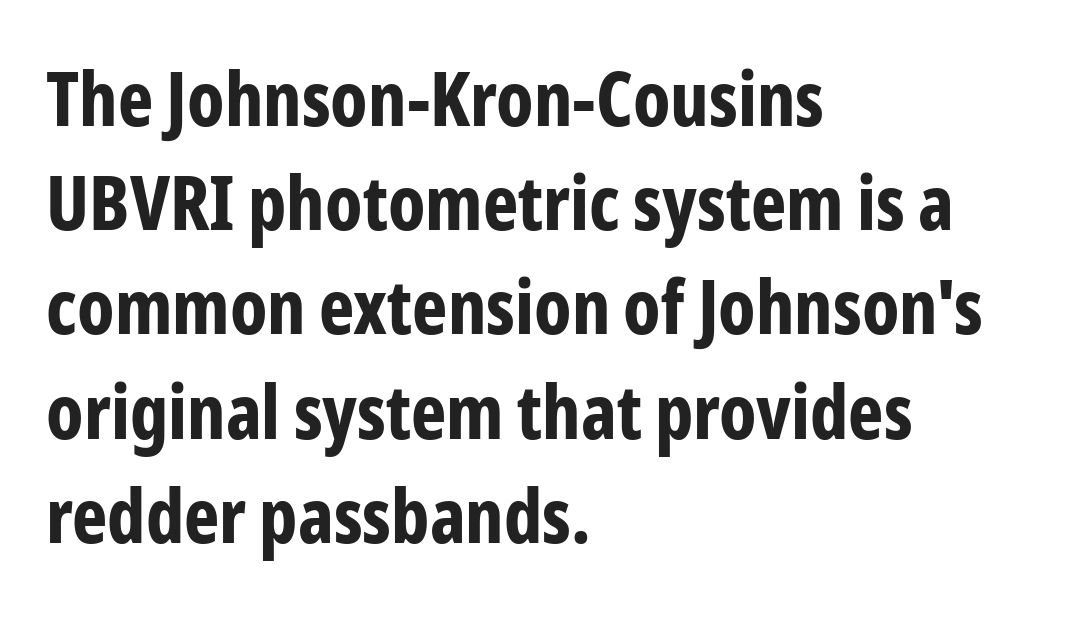
The image shows 75 px bold, condensed sans-serif type, upright; set left-aligned, normal line spacing (1.39x), normal letter spacing, not underlined; low stroke contrast and a medium x-height.
